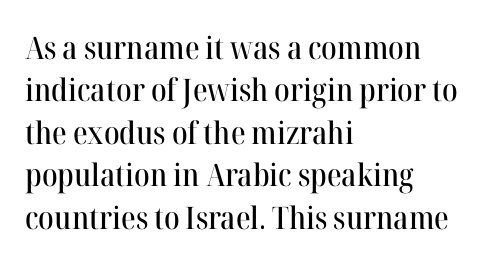
There is no visible air inserted between adjacent glyphs. The rendering shows small feet on the letterforms — a serif design. The letters stand upright; this is a roman face. Here the designer chose a conventional face with non-uniform glyph widths.
